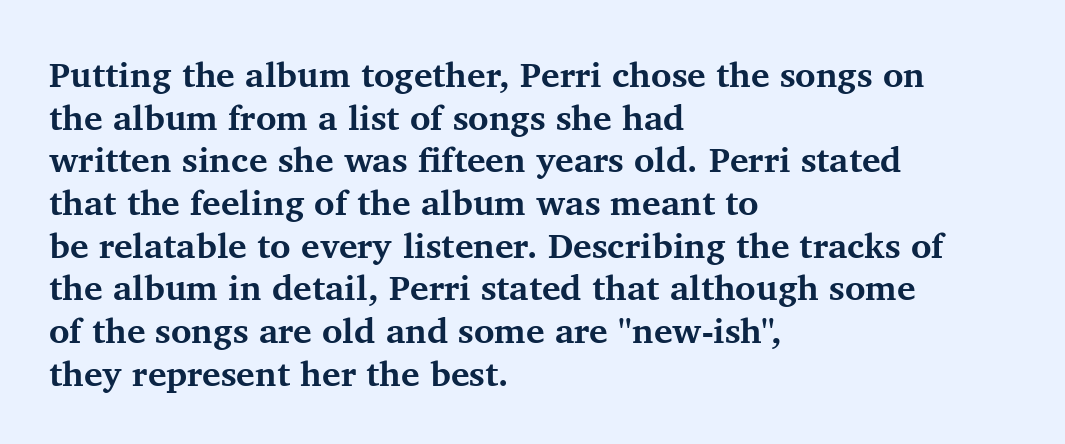
Varying glyph widths throughout — classic text-font behaviour. Type without underlining. Classification — serif. Spacing between characters is what you'd get straight out of the box. Horizontally, the lines are justified to the leading edge only. Weight check: bold — yes, fully.
